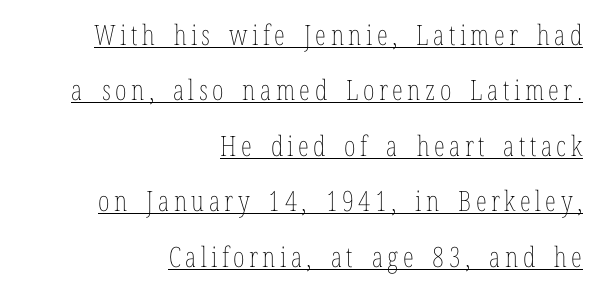
Compared with typical paragraphs, the rows here are farther apart. These lines are set flush right with a ragged left edge. Looks like regular typesetting: each glyph gets only the width it needs. You can see a thin bar hugging the bottom of the glyphs. Ordinary non-slanted type is in use.
